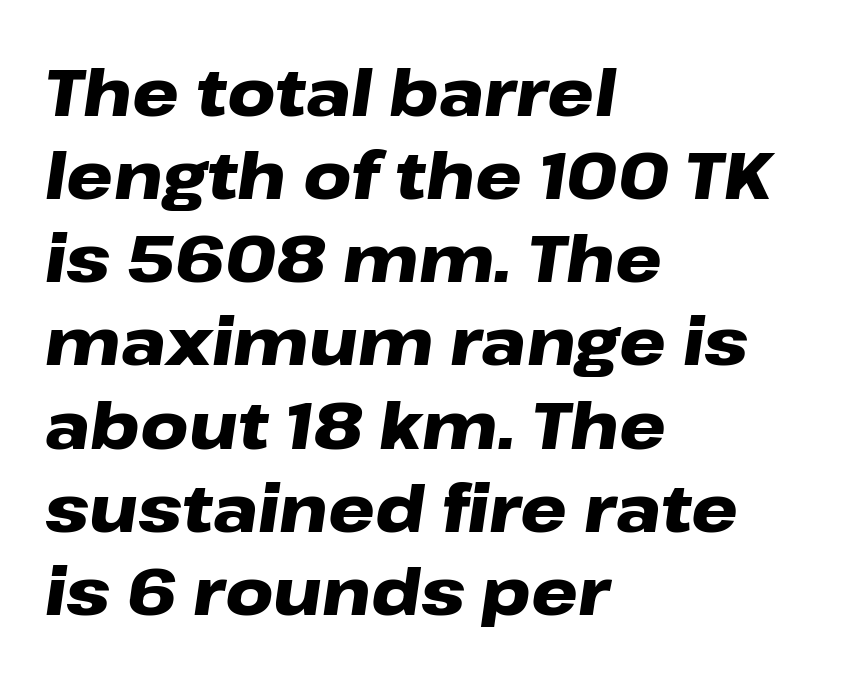
Is the type slanted? Yes — the strokes lean at a clear angle. Each line starts at the same left margin while the right side varies. Thick stems and heavy bowls — unmistakably bold. The horizontal fit of the characters is conventional and even. Character widths vary here, with narrow letters taking less room than wide ones.
